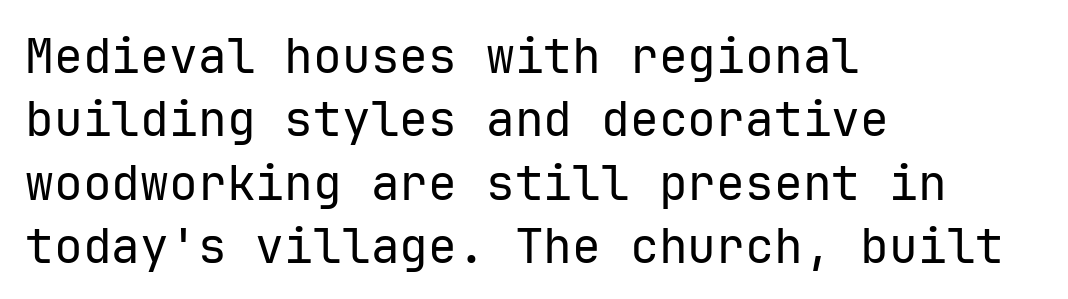
{"serif": "no", "italic": "no", "bold": "no", "weight": "regular", "width": "normal", "stroke_contrast": "low", "x_height": "medium", "monospaced": "yes", "underline": "no", "align": "left", "line_spacing": "normal", "line_spacing_ratio": 1.32, "letter_spacing": "normal", "letter_spacing_em": 0.0, "glyph_px": 48}
